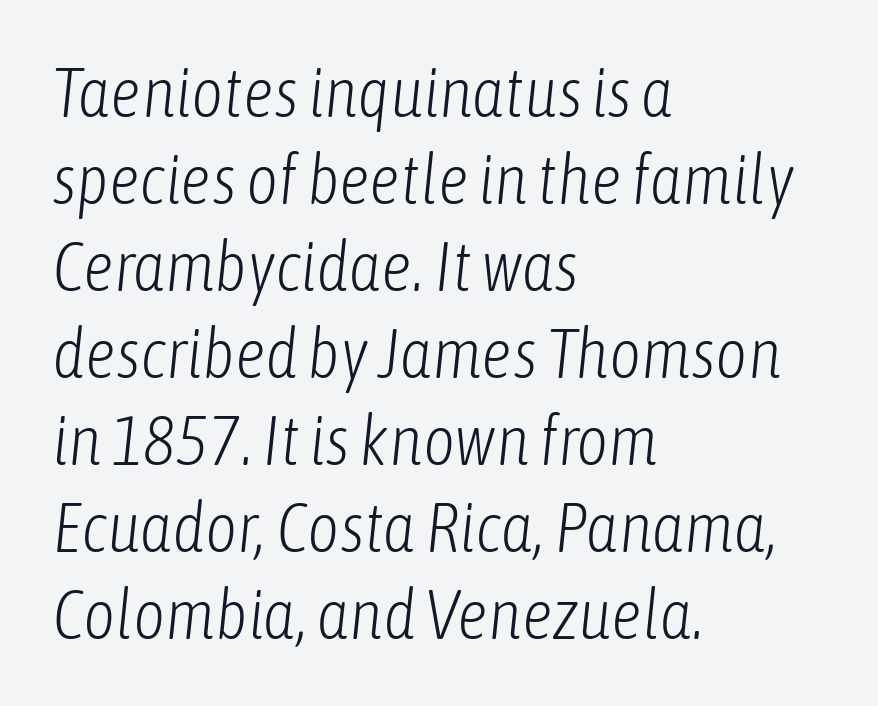
One-word summary of the alignment: left. Underlining? Definitely not there. Between one letter and the next there's only the usual sliver of space. Line spacing here is normal. The rendering uses natural spacing where letterforms have individual widths.
